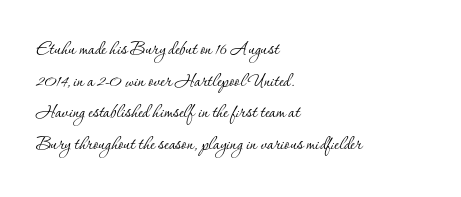
Line spacing here is normal. The text block is weighted toward the left margin, trailing off unevenly rightward. Lines of text with bare space underneath. Nothing unusual about the tracking: characters are spaced as the font intends. A quiet, ordinary-to-light weight characterises the typeface.
